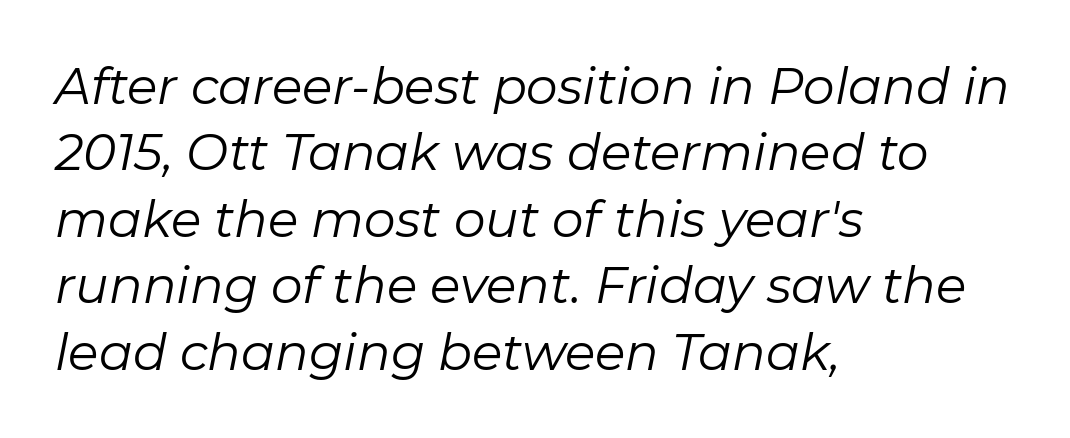
The image shows 50 px regular-weight type, italic (leaning right); set left-aligned, normal line spacing (1.33x), normal letter spacing, not underlined; low stroke contrast and a medium x-height.
